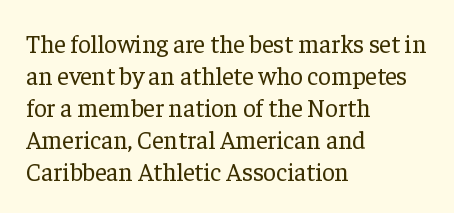
Glance below the letters and you will spot only blank space. The weight tops out at a normal text grade. Teacher's note: observe the even left margin — that is flush-left alignment. Interline gaps are of average width in this sample. In terms of posture, this sample is upright.
